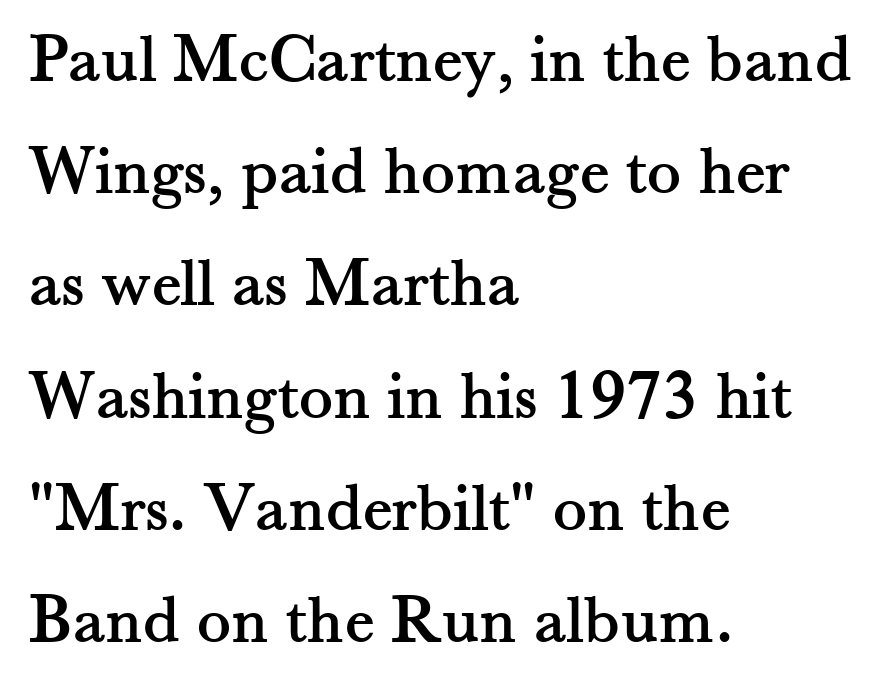
Q: Is the text italic (slanted)? A: No, it is upright.
Q: Is the typeface a serif or a sans-serif typeface? A: Serif.
Q: Is the text underlined? A: No.
Q: How is the paragraph aligned? A: Left-aligned.
Q: Is the spacing between letters normal or unusually wide? A: Normal.
Q: Is the spacing between lines tight, normal or loose? A: Normal.
Q: Width (condensed, normal, or wide)? A: Normal.
Q: Stroke contrast? A: Medium.
Q: x-height? A: Small.
Q: Monospaced? A: No.
